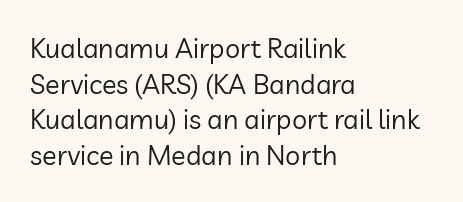
Q: Is the text bold? A: No.
Q: Is the text italic (slanted)? A: No, it is upright.
Q: Is the text underlined? A: No.
Q: How is the paragraph aligned? A: Left-aligned.
Q: Is the spacing between letters normal or unusually wide? A: Normal.
Q: Is the spacing between lines tight, normal or loose? A: Normal.
